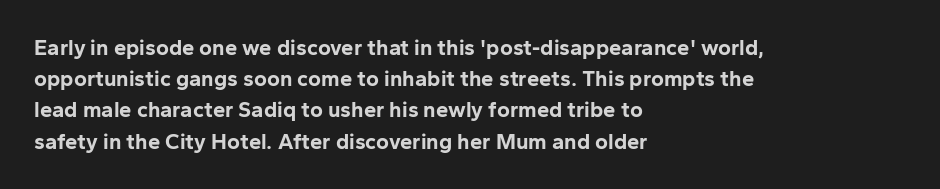
The image shows 22 px bold type, upright; set left-aligned, normal line spacing (1.42x), normal letter spacing, not underlined.
